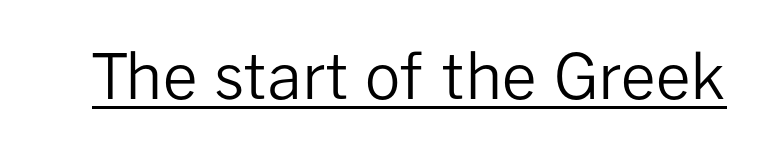
These glyphs show unthickened strokes, regular width or finer. This sample has the flowing, uneven cadence of proportional lettering. A rule runs beneath these lines of type. Unlike a traditional serif, this face leaves its strokes unadorned.
